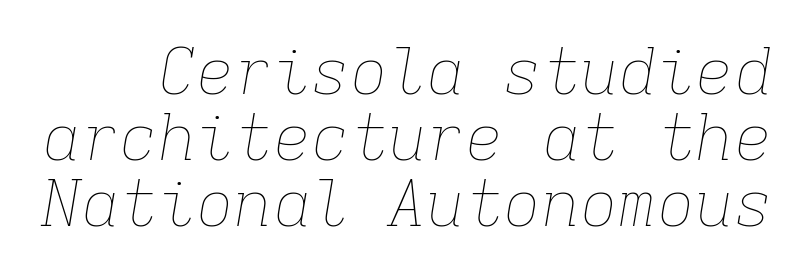
Unmarked baselines from the first word to the last. Tracking value appears to be zero — textbook default spacing. Does the leading feel generous? Not at all — it's pinched. An italicized treatment has been applied to the whole sample.
